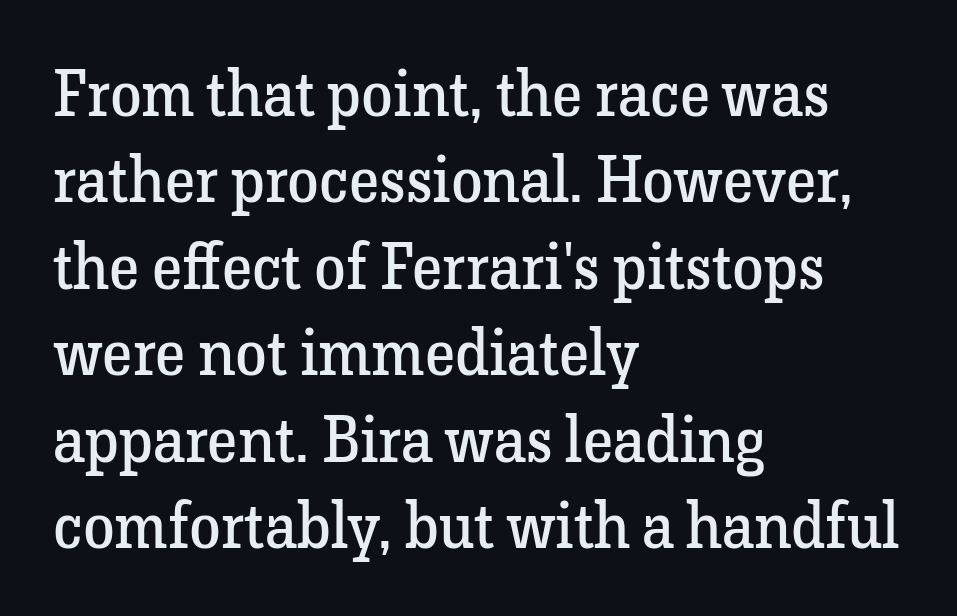
Little horizontal feet cap the strokes, marking this as serif type. A normal amount of white space separates one row of letters from the next. The strokes are not fattened; the text isn't bold. Glance below the letters and you will spot only blank space.
